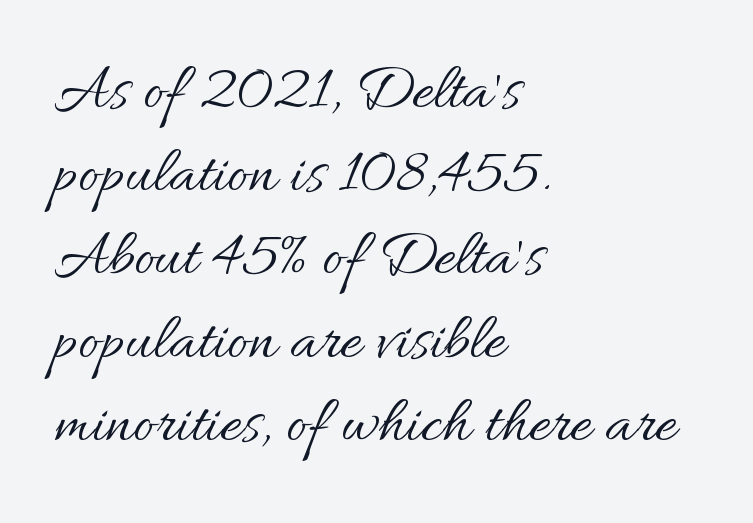
The image shows 65 px regular-weight type; set left-aligned, normal line spacing (1.28x), normal letter spacing, not underlined; medium stroke contrast and a small x-height.
